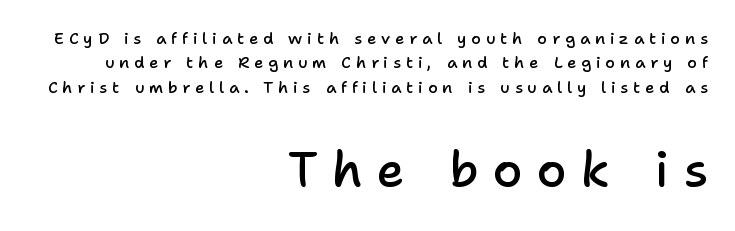
The type is letterspaced generously, with wide tracking. This sample is right-justified, so line beginnings fall wherever the words allow. The passage shown is typed in a proportional face where columns would drift. Unlike a traditional serif, this face leaves its strokes unadorned. A somewhat darkened texture: the type is semibold rather than bold. Each new line begins a customary step beneath the previous one.
